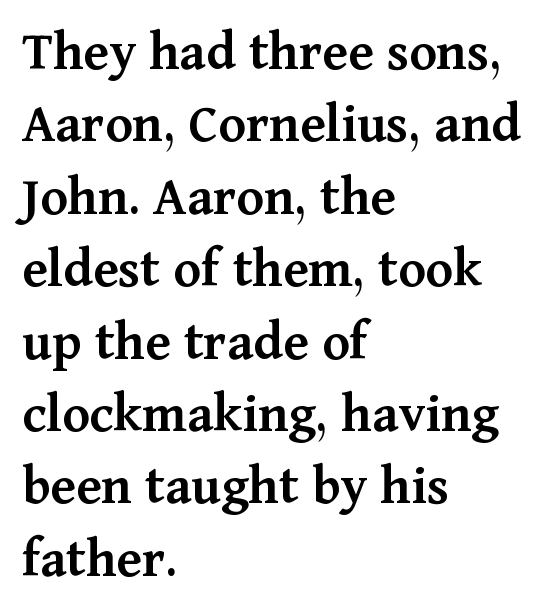
Q: Is the text bold? A: Semi-bold.
Q: Is the text italic (slanted)? A: No, it is upright.
Q: Is the typeface a serif or a sans-serif typeface? A: Serif.
Q: Is the text underlined? A: No.
Q: How is the paragraph aligned? A: Left-aligned.
Q: Is the spacing between letters normal or unusually wide? A: Normal.
Q: Is the spacing between lines tight, normal or loose? A: Normal.
Q: Width (condensed, normal, or wide)? A: Normal.
Q: Stroke contrast? A: Medium.
Q: x-height? A: Medium.
Q: Monospaced? A: No.
